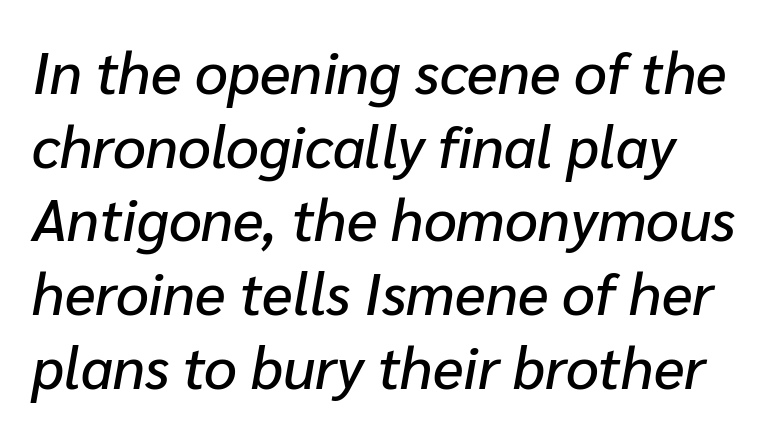
The image shows 58 px text type, italic (leaning right); set left-aligned, normal line spacing (1.27x), normal letter spacing, not underlined; low stroke contrast and a medium x-height.
